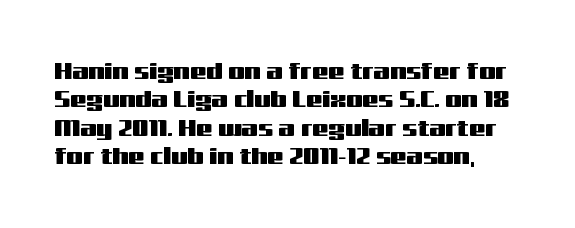
Q: Is the text italic (slanted)? A: No, it is upright.
Q: Is the text underlined? A: No.
Q: Is the spacing between letters normal or unusually wide? A: Normal.
